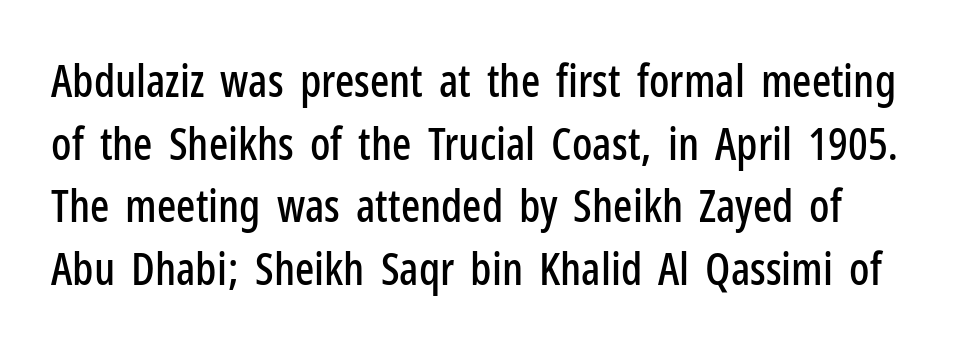
The image shows 45 px condensed sans-serif type, upright; set normal line spacing (1.39x), normal letter spacing, not underlined; low stroke contrast and a medium x-height.
